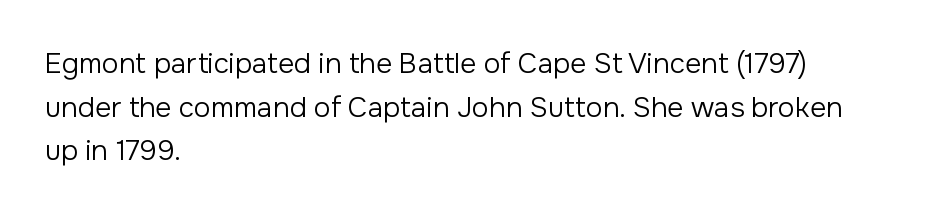
The horizontal fit of the characters is conventional and even. Is the block centered? No — it sits flush against the left margin. Do the letters lean? They stand straight. Honestly, the row spacing looks completely unremarkable. Just letters on the line, the space beneath them empty. These glyphs show unthickened strokes, regular width or finer.
